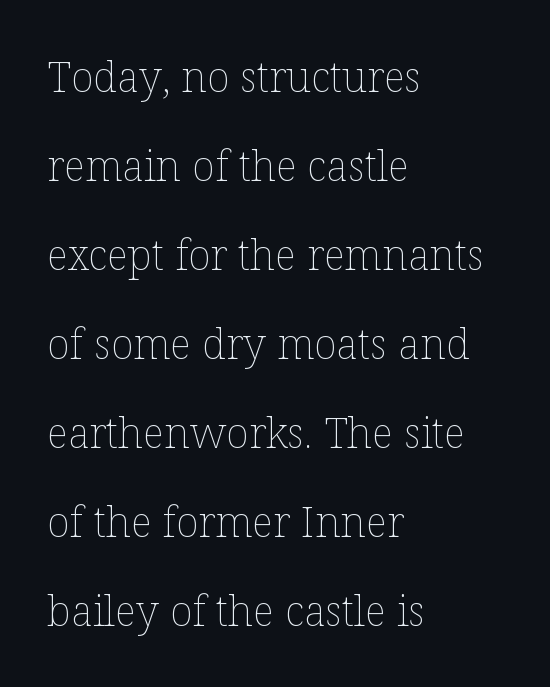
{"italic": "no", "bold": "no", "weight": "thin", "width": "normal", "stroke_contrast": "low", "x_height": "medium", "monospaced": "no", "underline": "no", "align": "left", "line_spacing": "loose", "line_spacing_ratio": 2.12, "letter_spacing": "normal", "letter_spacing_em": 0.0, "glyph_px": 42}
